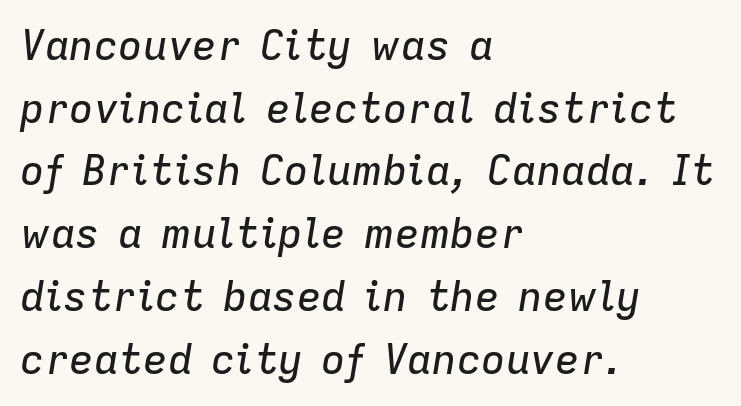
Q: Is the text italic (slanted)? A: Yes, it leans right by about 9 degrees.
Q: Is the text underlined? A: No.
Q: How is the paragraph aligned? A: Left-aligned.
Q: Is the spacing between letters normal or unusually wide? A: Normal.
Q: Is the spacing between lines tight, normal or loose? A: Normal.
Q: Width (condensed, normal, or wide)? A: Normal.
Q: Stroke contrast? A: Low.
Q: x-height? A: Medium.
Q: Monospaced? A: No.
